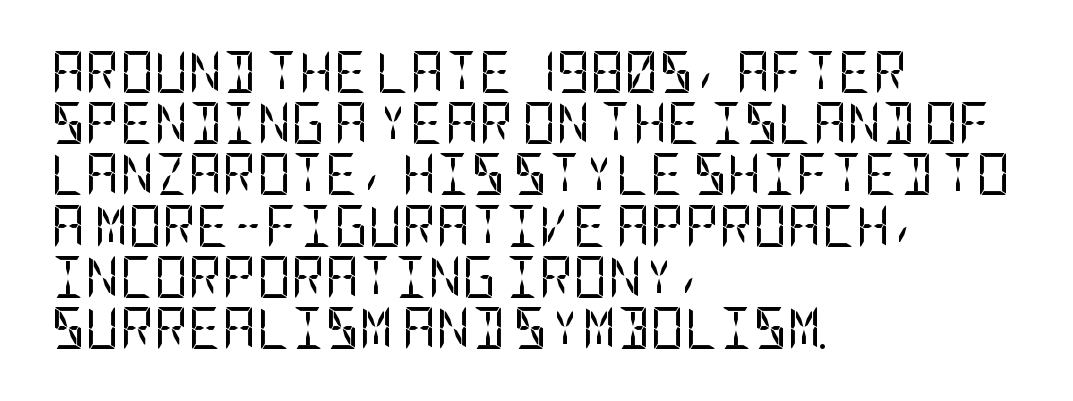
Q: Is the text bold? A: No.
Q: Is the text italic (slanted)? A: No, it is upright.
Q: Is the typeface a serif or a sans-serif typeface? A: Sans-serif.
Q: Is the text underlined? A: No.
Q: How is the paragraph aligned? A: Left-aligned.
Q: Is the spacing between letters normal or unusually wide? A: Normal.
Q: Width (condensed, normal, or wide)? A: Condensed.
Q: Stroke contrast? A: Low.
Q: x-height? A: Large.
